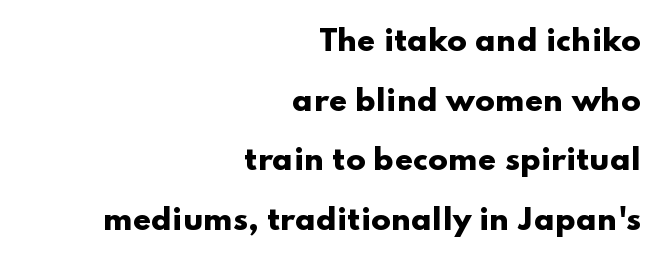
{"serif": "no", "italic": "no", "bold": "yes", "weight": "heavy", "width": "wide", "stroke_contrast": "low", "x_height": "small", "monospaced": "no", "underline": "no", "align": "right", "line_spacing": "loose", "line_spacing_ratio": 2.06, "letter_spacing": "normal", "letter_spacing_em": 0.0, "glyph_px": 29}
